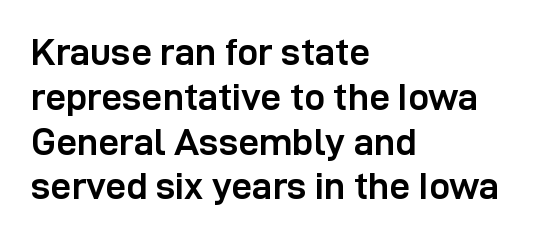
{"serif": "no", "italic": "no", "bold": "yes", "weight": "semibold", "width": "normal", "stroke_contrast": "low", "x_height": "medium", "monospaced": "no", "underline": "no", "align": "left", "line_spacing_ratio": 1.21, "letter_spacing": "normal", "letter_spacing_em": 0.0, "glyph_px": 37}
